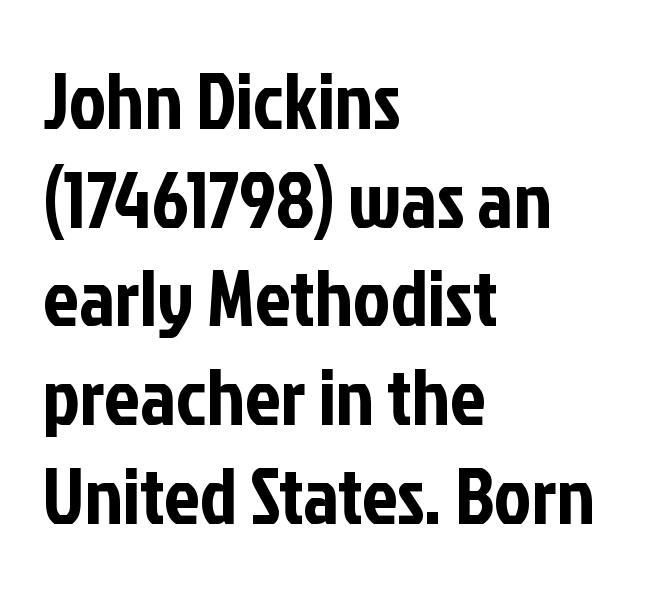
Glance below the letters and you will spot only blank space. You could call the tracking neutral — neither tight nor loose. Each letter keeps its own natural width here, so spacing adapts to shape. Is there much room between lines? A standard amount, neither cramped nor airy.
